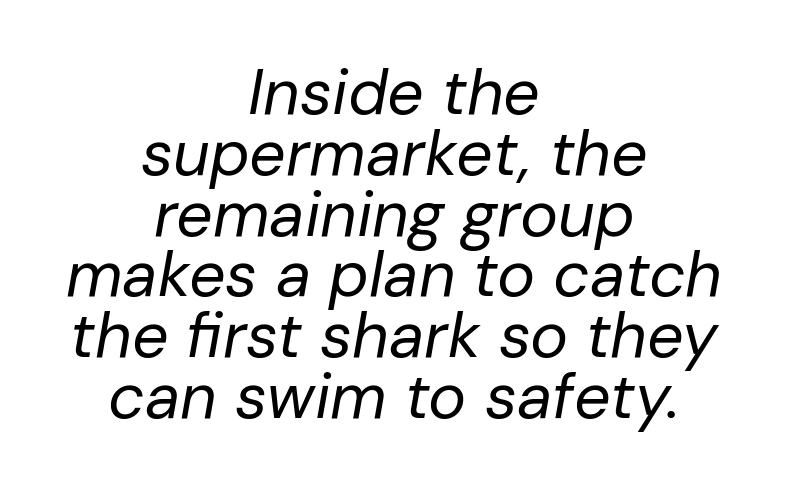
The image shows 64 px regular-weight type, italic (leaning right); set centered, tight line spacing (0.95x), normal letter spacing, not underlined; low stroke contrast and a medium x-height.
